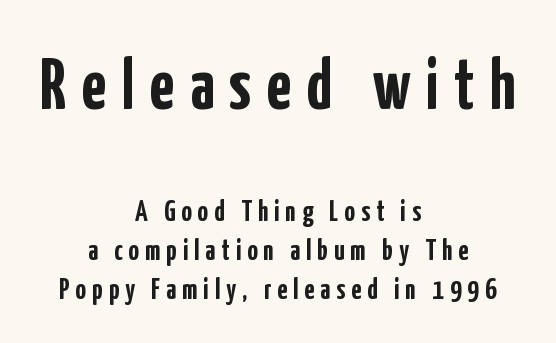
Q: Is the text bold? A: Yes.
Q: Is the text italic (slanted)? A: No, it is upright.
Q: Is the typeface a serif or a sans-serif typeface? A: Sans-serif.
Q: Is the text underlined? A: No.
Q: How is the paragraph aligned? A: Centered.
Q: Is the spacing between letters normal or unusually wide? A: Unusually wide.
Q: Is the spacing between lines tight, normal or loose? A: Normal.
Q: Which block of text is set in a larger size, the first (top) or the second (bottom)? A: The first (top) one.
Q: Width (condensed, normal, or wide)? A: Condensed.
Q: Stroke contrast? A: Low.
Q: x-height? A: Medium.
Q: Monospaced? A: No.
